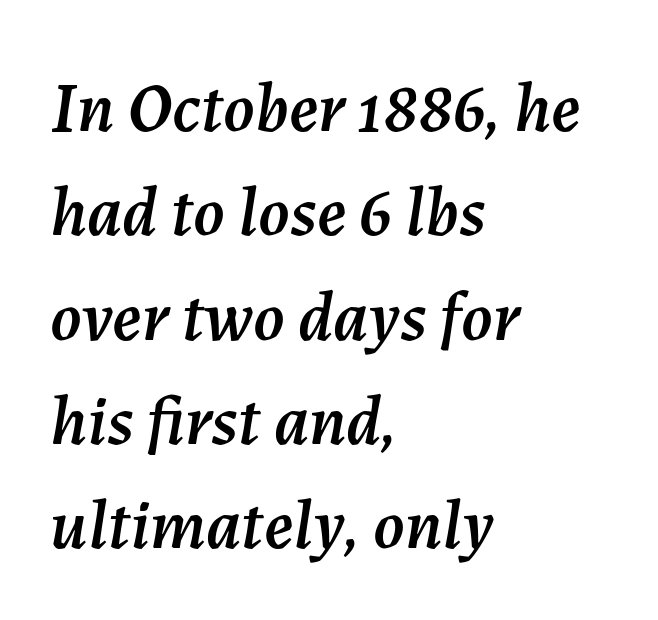
Q: Is the text italic (slanted)? A: Yes, it leans right by about 7 degrees.
Q: Is the text underlined? A: No.
Q: How is the paragraph aligned? A: Left-aligned.
Q: Is the spacing between letters normal or unusually wide? A: Normal.
Q: Is the spacing between lines tight, normal or loose? A: Normal.
Q: Width (condensed, normal, or wide)? A: Normal.
Q: Stroke contrast? A: Medium.
Q: x-height? A: Medium.
Q: Monospaced? A: No.
